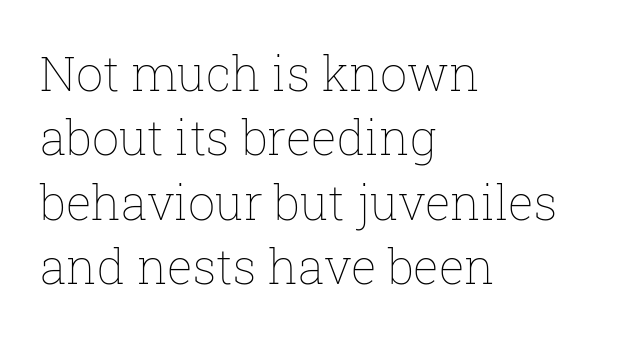
Q: Is the text bold? A: No.
Q: Is the text italic (slanted)? A: No, it is upright.
Q: Is the text underlined? A: No.
Q: How is the paragraph aligned? A: Left-aligned.
Q: Is the spacing between letters normal or unusually wide? A: Normal.
Q: Is the spacing between lines tight, normal or loose? A: Normal.
Q: Width (condensed, normal, or wide)? A: Normal.
Q: Stroke contrast? A: Low.
Q: x-height? A: Medium.
Q: Monospaced? A: No.
